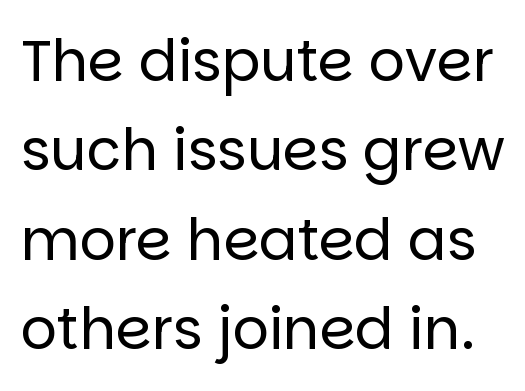
The image shows 57 px regular-weight sans-serif type, upright; set normal line spacing (1.57x), normal letter spacing, not underlined; low stroke contrast and a large x-height.
